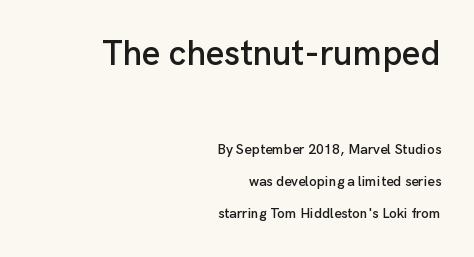
The image shows 35 px sans-serif type, upright; set right-aligned, loose line spacing (2.29x), normal letter spacing, not underlined; the first (top) block is 2.5x larger; low stroke contrast and a medium x-height.
